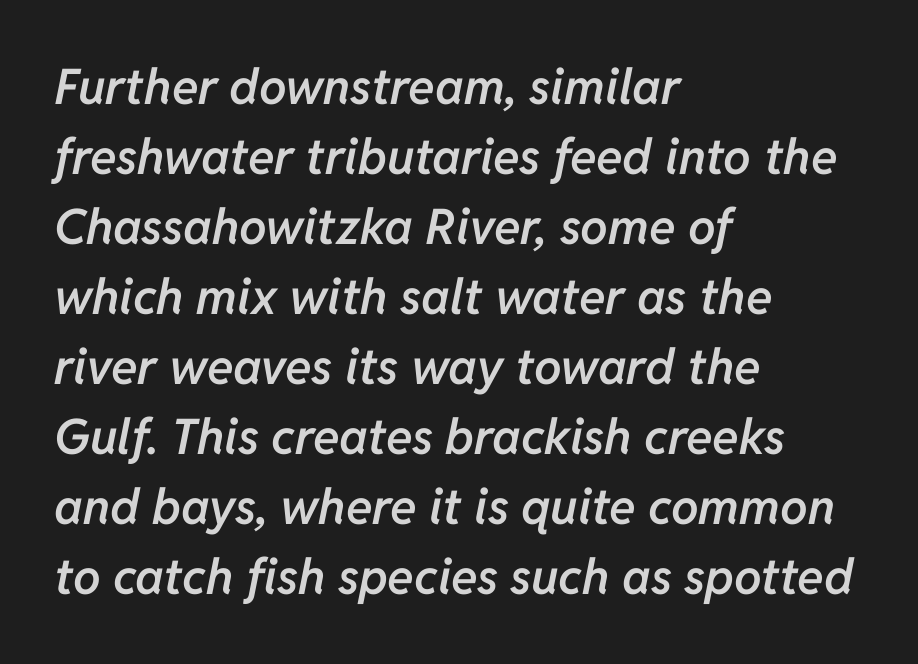
This is oblique type, the kind used for emphasis or titles. Underlining? Definitely not there. Reading down the block, your eye returns to a fixed left position each line. The block of text has a typical density, with ordinary space between rows. A bit beefed up — I'd call it semibold rather than bold.
